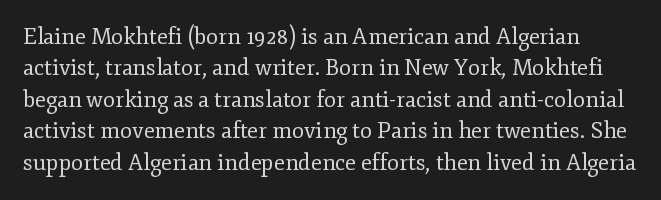
{"italic": "no", "bold": "no", "underline": "no", "line_spacing": "normal", "line_spacing_ratio": 1.43, "letter_spacing": "normal", "letter_spacing_em": 0.0, "glyph_px": 22}
